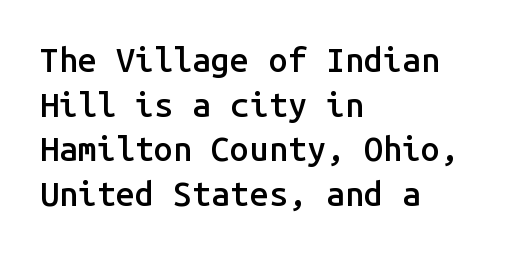
The image shows 34 px semibold sans-serif type, upright, monospaced; set left-aligned, normal line spacing (1.31x), normal letter spacing, not underlined; low stroke contrast and a medium x-height.
